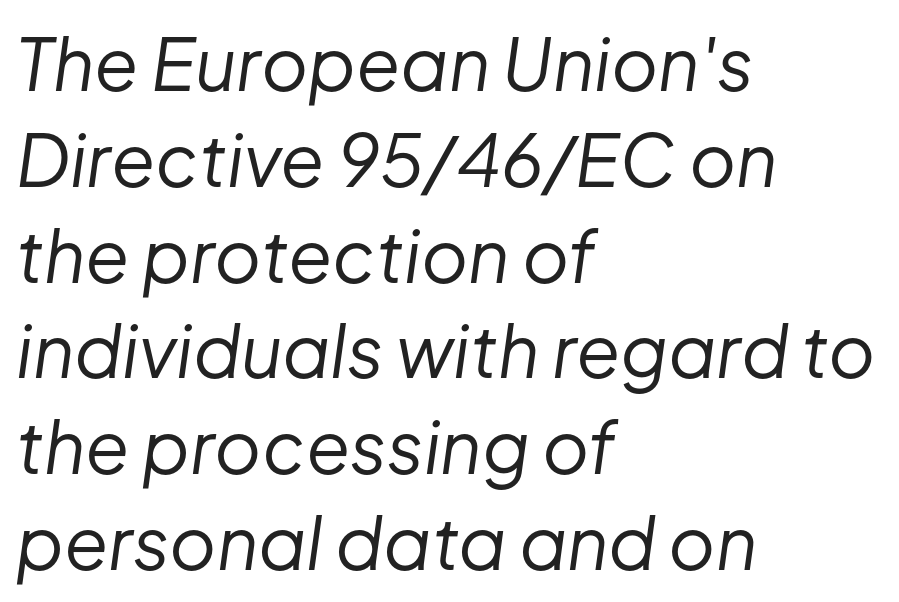
The image shows 72 px regular-weight type, italic (leaning right); set left-aligned, normal line spacing (1.33x), normal letter spacing, not underlined; low stroke contrast and a medium x-height.
